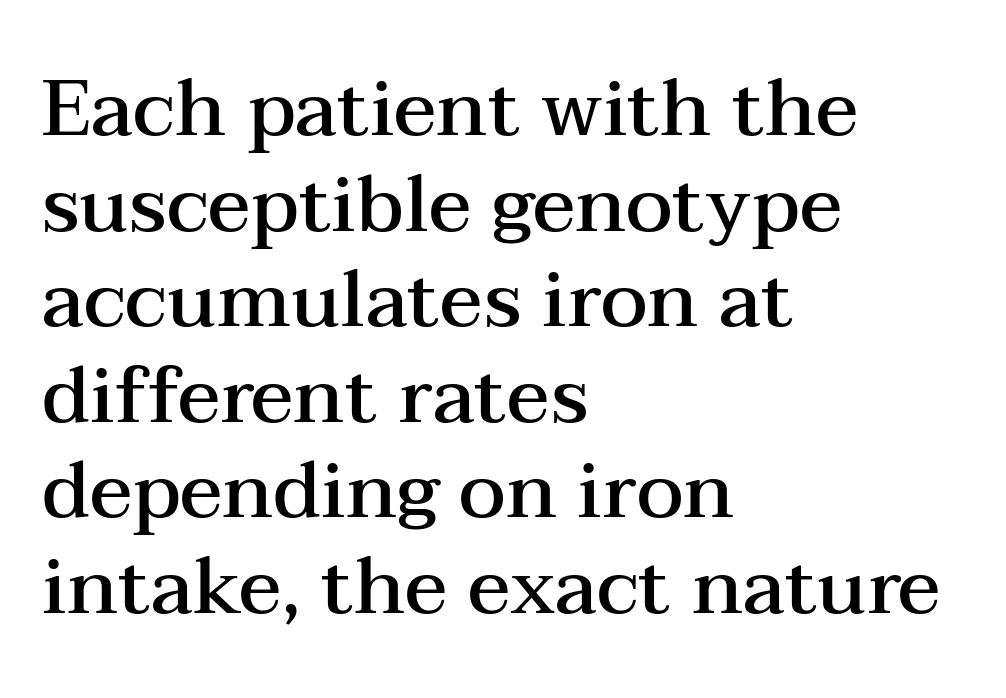
The image shows 79 px semibold, wide serif type, upright; set left-aligned, line spacing 1.21x, normal letter spacing, not underlined; medium stroke contrast and a medium x-height.
